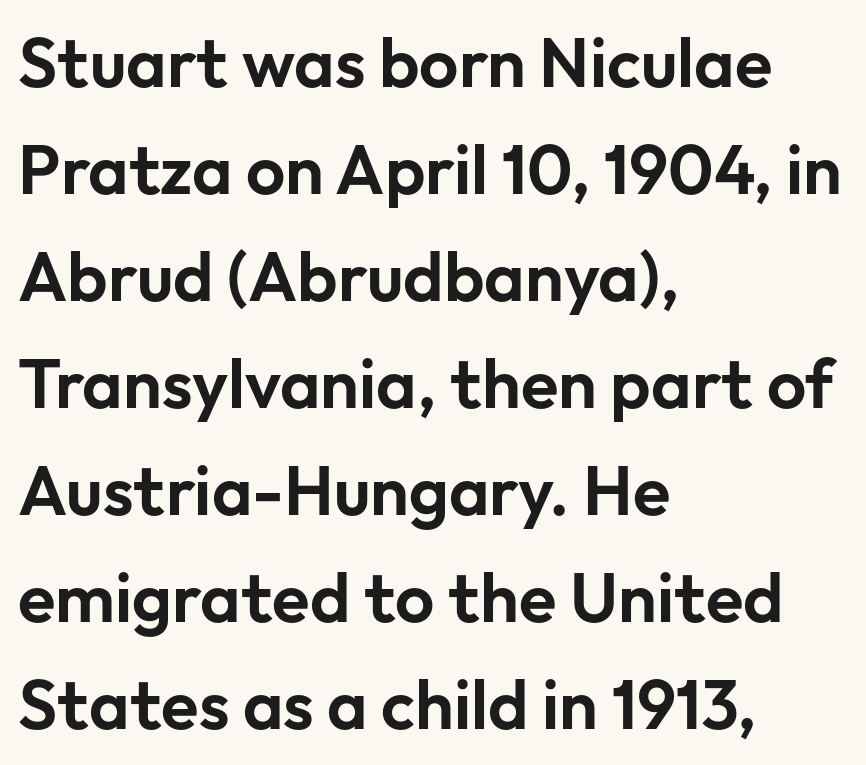
Clear beneath every line of the passage. Spacing verdict: proportional, widths tailored to each character. No extra tracking has been applied to these lines. Regarding leading, the lines here are spaced in the standard way.
